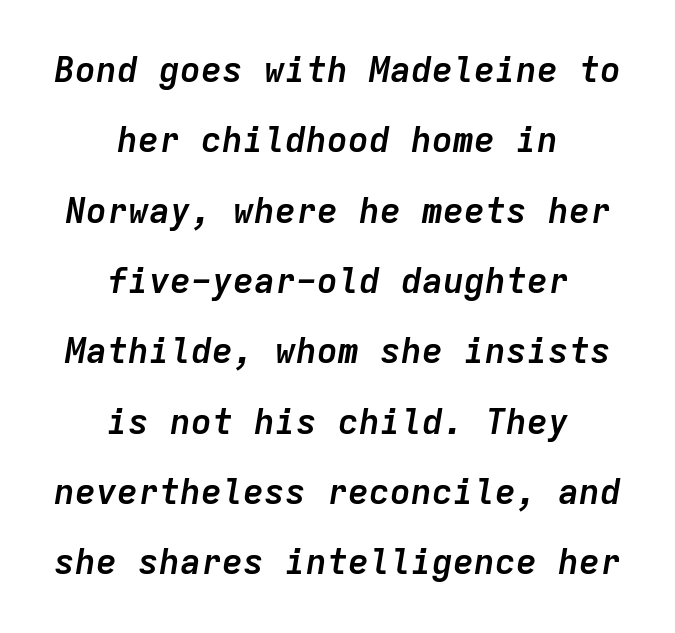
{"italic": "yes", "lean": "right", "slant_degrees": 9, "bold": "yes", "weight": "semibold", "width": "normal", "stroke_contrast": "low", "x_height": "medium", "monospaced": "yes", "underline": "no", "align": "center", "line_spacing": "loose", "line_spacing_ratio": 2.01, "letter_spacing": "normal", "letter_spacing_em": 0.0, "glyph_px": 35}
